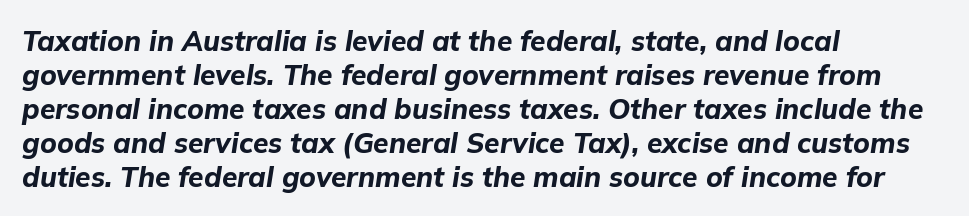
Q: Is the text bold? A: Yes.
Q: Is the text italic (slanted)? A: Yes, it leans right by about 9 degrees.
Q: Is the text underlined? A: No.
Q: How is the paragraph aligned? A: Left-aligned.
Q: Is the spacing between letters normal or unusually wide? A: Normal.
Q: Width (condensed, normal, or wide)? A: Normal.
Q: Stroke contrast? A: Low.
Q: x-height? A: Medium.
Q: Monospaced? A: No.
